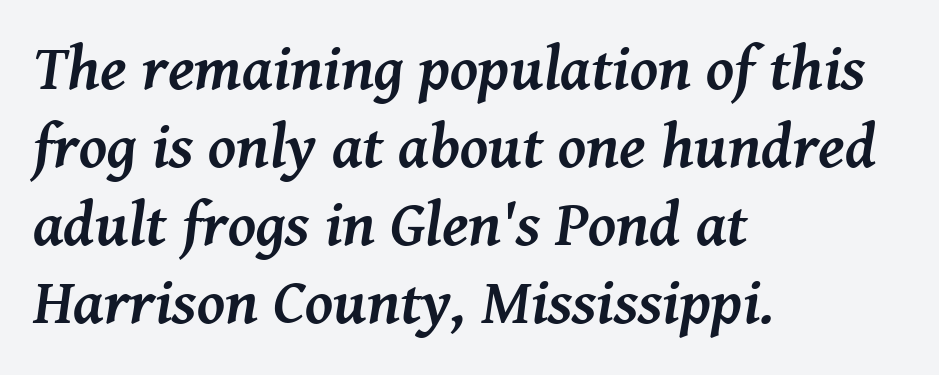
{"serif": "yes", "italic": "yes", "lean": "right", "slant_degrees": 8, "bold": "yes", "weight": "semibold", "width": "normal", "stroke_contrast": "medium", "x_height": "medium", "monospaced": "no", "underline": "no", "align": "left", "line_spacing_ratio": 1.24, "letter_spacing": "normal", "letter_spacing_em": 0.0, "glyph_px": 63}
